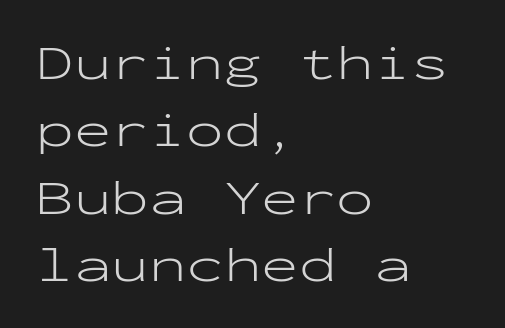
Descenders are the only things crossing below the line. This is roman type, the default non-slanted kind. This rendering uses left alignment, leaving the right contour irregular. The letters march in equal steps, a hallmark of fixed-pitch type. Notice how descenders clear the ascenders below comfortably — that's standard leading.
